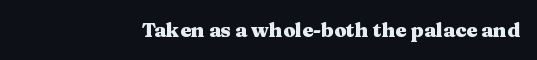
The image shows 20 px bold type, upright; set normal letter spacing, not underlined.
